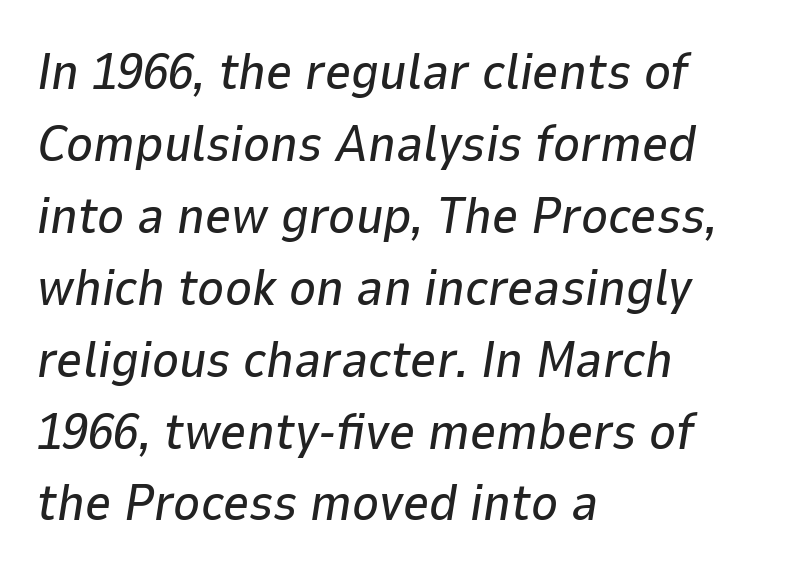
The image shows 51 px text type, italic (leaning right); set left-aligned, normal line spacing (1.41x), normal letter spacing, not underlined; low stroke contrast and a medium x-height.
